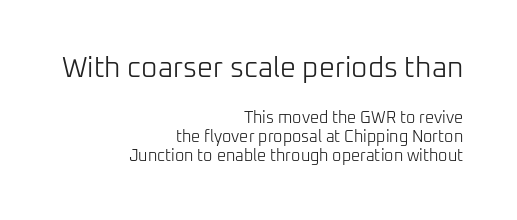
The image shows 28 px light sans-serif type, upright; set right-aligned, line spacing 1.2x, normal letter spacing, not underlined; the first (top) block is 1.75x larger; low stroke contrast and a medium x-height.
